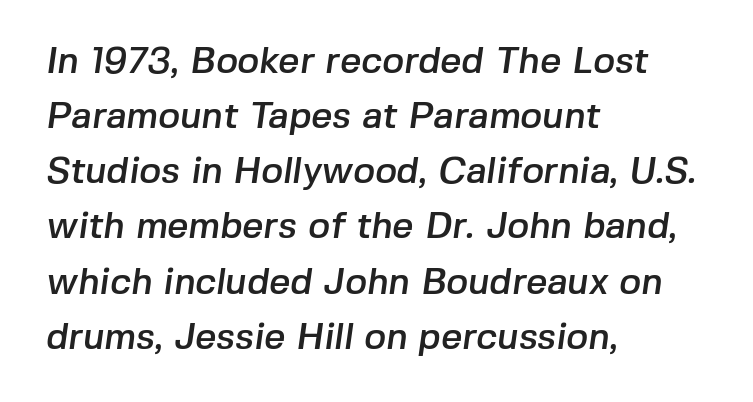
The image shows 37 px sans-serif type; set left-aligned, normal line spacing (1.49x), normal letter spacing, not underlined; low stroke contrast and a medium x-height.
